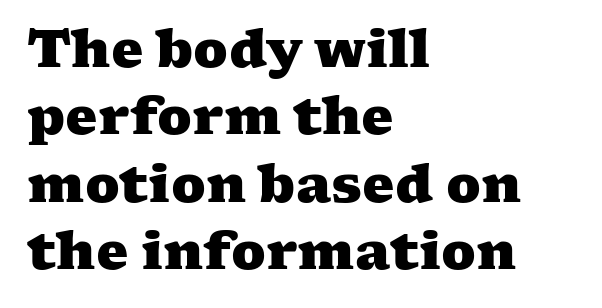
{"serif": "yes", "bold": "yes", "weight": "heavy", "width": "wide", "stroke_contrast": "medium", "x_height": "medium", "monospaced": "no", "underline": "no", "align": "left", "line_spacing": "normal", "line_spacing_ratio": 1.32, "letter_spacing": "normal", "letter_spacing_em": 0.0, "glyph_px": 51}
